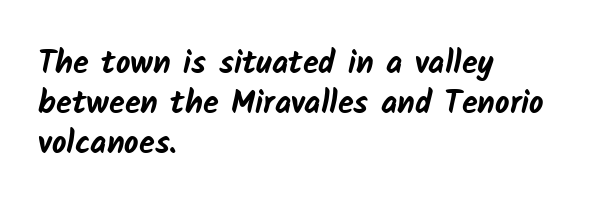
{"serif": "no", "bold": "yes", "weight": "bold", "width": "normal", "stroke_contrast": "low", "x_height": "medium", "monospaced": "no", "underline": "no", "align": "left", "line_spacing": "normal", "line_spacing_ratio": 1.25, "letter_spacing": "normal", "letter_spacing_em": 0.0, "glyph_px": 32}
